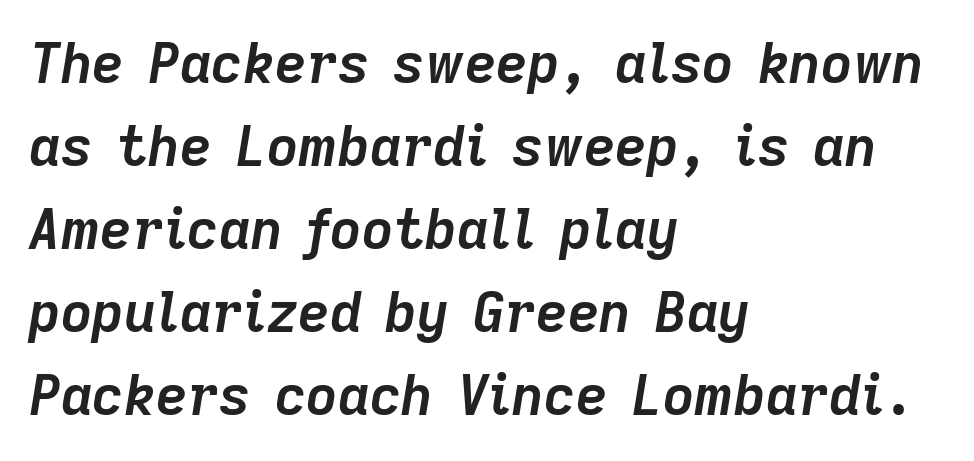
A typesetter would call this leading conventional body-copy spacing. The rag falls on the right side of this text block. Each glyph is drawn with heavy, bold strokes. The gap between lines stays unmarked. How are the letters spaced? Ordinarily, with no added tracking. This sample has the flowing, uneven cadence of proportional lettering.
